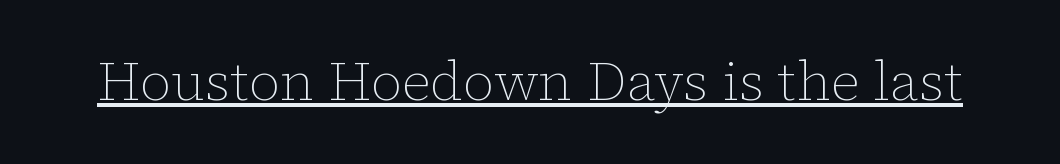
The image shows 55 px thin type, upright; set normal letter spacing, underlined; low stroke contrast and a medium x-height.
